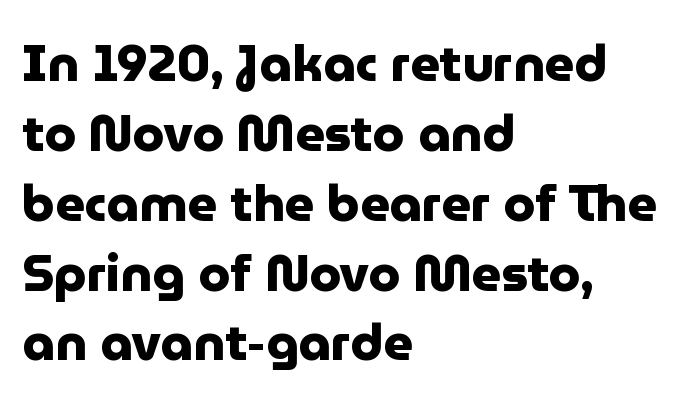
{"serif": "no", "italic": "no", "bold": "yes", "weight": "heavy", "width": "normal", "stroke_contrast": "low", "x_height": "medium", "monospaced": "no", "underline": "no", "align": "left", "line_spacing": "normal", "line_spacing_ratio": 1.37, "letter_spacing": "normal", "letter_spacing_em": 0.0, "glyph_px": 51}
